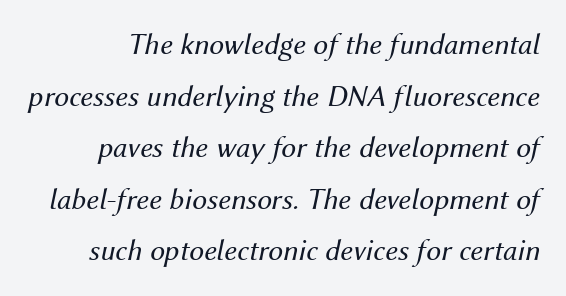
Q: Is the text bold? A: No.
Q: Is the text italic (slanted)? A: Yes, it leans right by about 12 degrees.
Q: Is the text underlined? A: No.
Q: Is the spacing between letters normal or unusually wide? A: Normal.
Q: Width (condensed, normal, or wide)? A: Normal.
Q: Stroke contrast? A: Medium.
Q: x-height? A: Medium.
Q: Monospaced? A: No.
